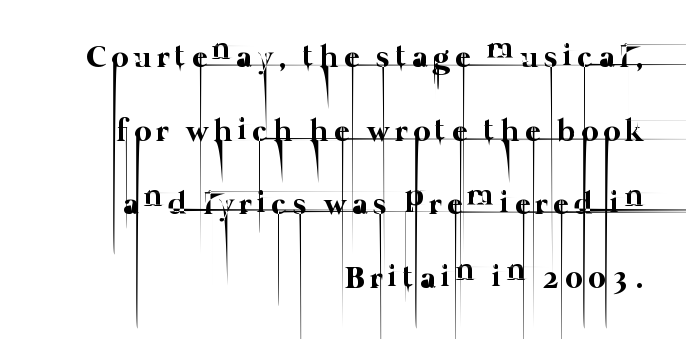
Q: Is the text bold? A: No.
Q: Is the text underlined? A: No.
Q: How is the paragraph aligned? A: Right-aligned.
Q: Is the spacing between lines tight, normal or loose? A: Loose.
Q: Width (condensed, normal, or wide)? A: Normal.
Q: Stroke contrast? A: Low.
Q: x-height? A: Medium.
Q: Monospaced? A: No.
